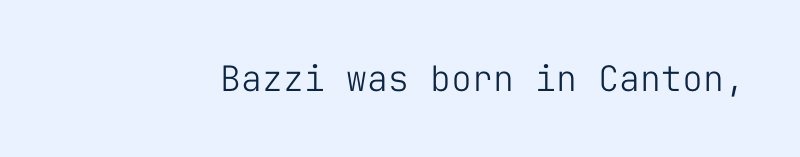
Stems and bowls with no extra thickness — not bold. In terms of letterspacing, this is plain default setting. Check the space under the baseline: it is left empty. Think of a typewriter: that constant character pitch is what you see here. The designer went with a sans here, leaving each stem footless. Does the lettering tilt? It doesn't — this is upright.
